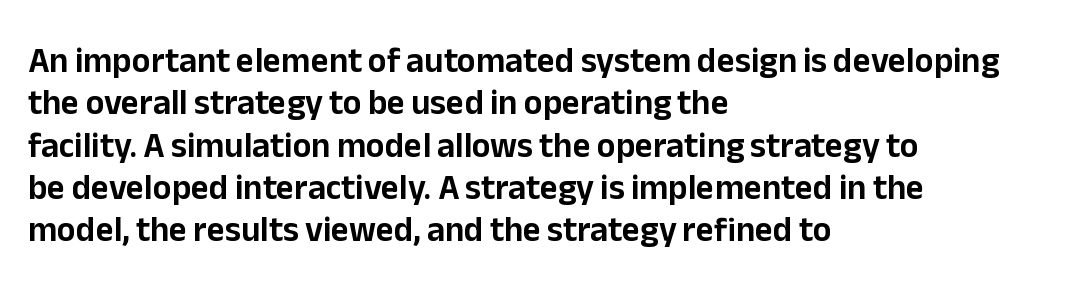
Q: Is the text italic (slanted)? A: No, it is upright.
Q: Is the typeface a serif or a sans-serif typeface? A: Sans-serif.
Q: Is the text underlined? A: No.
Q: How is the paragraph aligned? A: Left-aligned.
Q: Is the spacing between letters normal or unusually wide? A: Normal.
Q: Width (condensed, normal, or wide)? A: Normal.
Q: Stroke contrast? A: Low.
Q: x-height? A: Medium.
Q: Monospaced? A: No.
